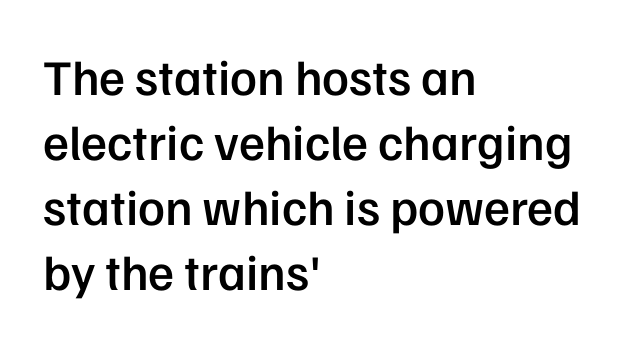
The image shows 50 px semibold sans-serif type, upright; set left-aligned, normal line spacing (1.3x), normal letter spacing, not underlined; low stroke contrast and a medium x-height.
